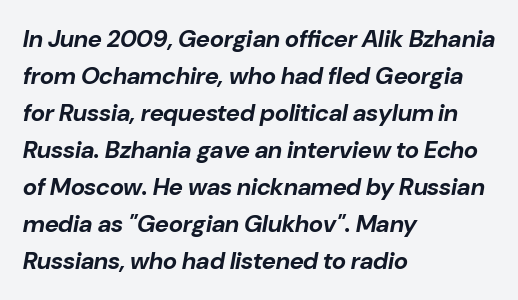
{"italic": "yes", "lean": "right", "slant_degrees": 10, "bold": "yes", "underline": "no", "align": "left", "line_spacing": "normal", "line_spacing_ratio": 1.54, "letter_spacing": "normal", "letter_spacing_em": 0.0, "glyph_px": 24}
